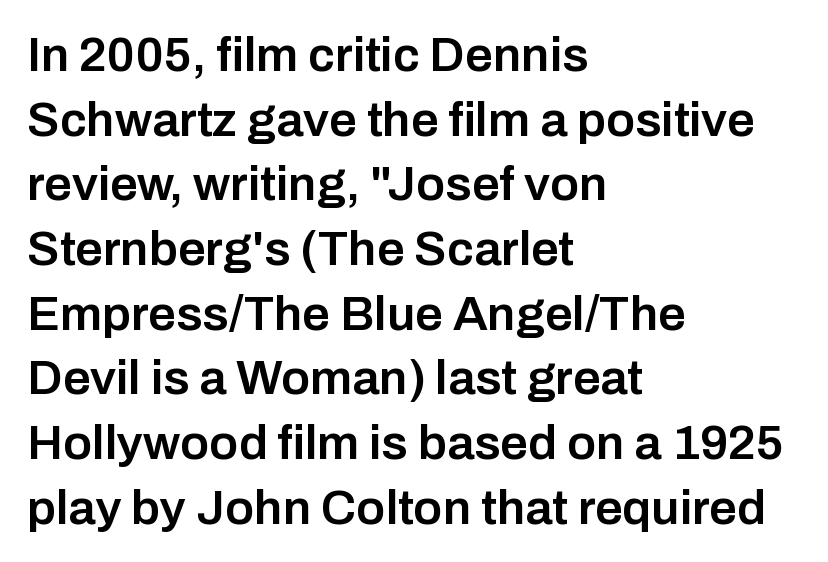
{"serif": "no", "italic": "no", "bold": "semi", "weight": "semibold", "width": "normal", "stroke_contrast": "low", "x_height": "medium", "monospaced": "no", "underline": "no", "align": "left", "line_spacing": "normal", "line_spacing_ratio": 1.32, "letter_spacing": "normal", "letter_spacing_em": 0.0, "glyph_px": 49}
